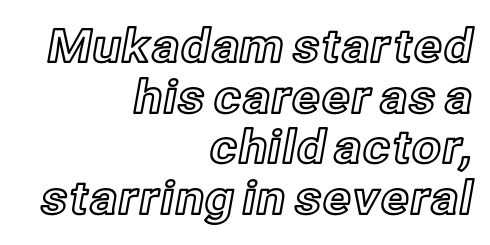
The image shows 46 px text type; set right-aligned, tight line spacing (1.1x), normal letter spacing, not underlined; a medium x-height.
